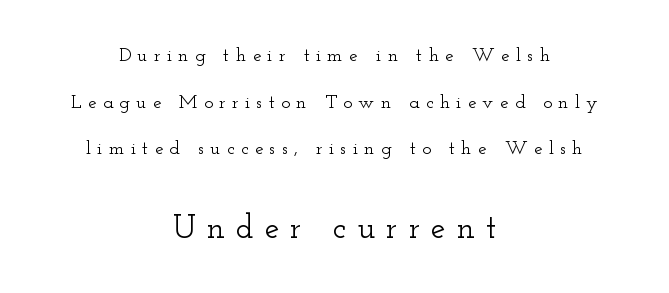
Horizontal alignment here is central, giving a formal, balanced look. Notice how the stems are strictly vertical — no italics here. The area under the type is left untouched. The face used here is proportionally spaced, like ordinary book or web type. Type style note: has serifs. Note: smaller setting up top, larger setting below.
